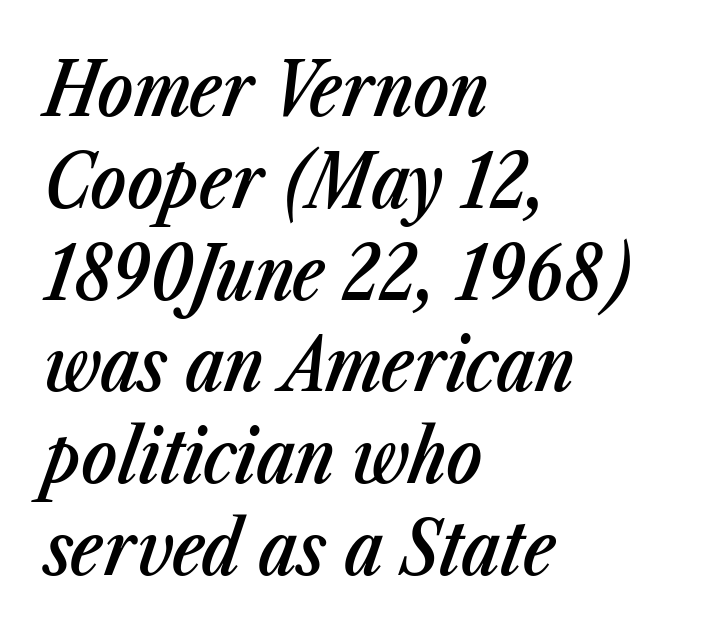
The passage shown is semibold, sitting just below true bold. Students, note that the glyphs here touch the page at normal intervals. The passage is arranged the way most books set body copy — flush left. Unmarked baselines from the first word to the last.
